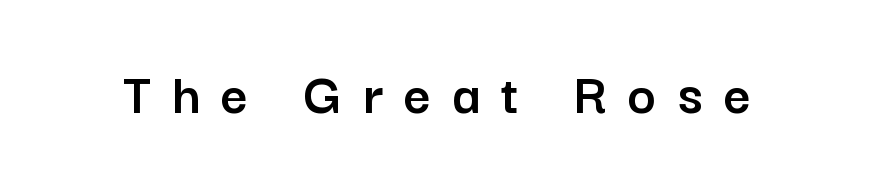
Font category for this specimen: sans-serif. This sample uses an upright cut, with every glyph sitting square on the baseline. Character widths vary here, with narrow letters taking less room than wide ones. Type without underlining. Compared with typical body copy, the letter spacing here is much looser.
